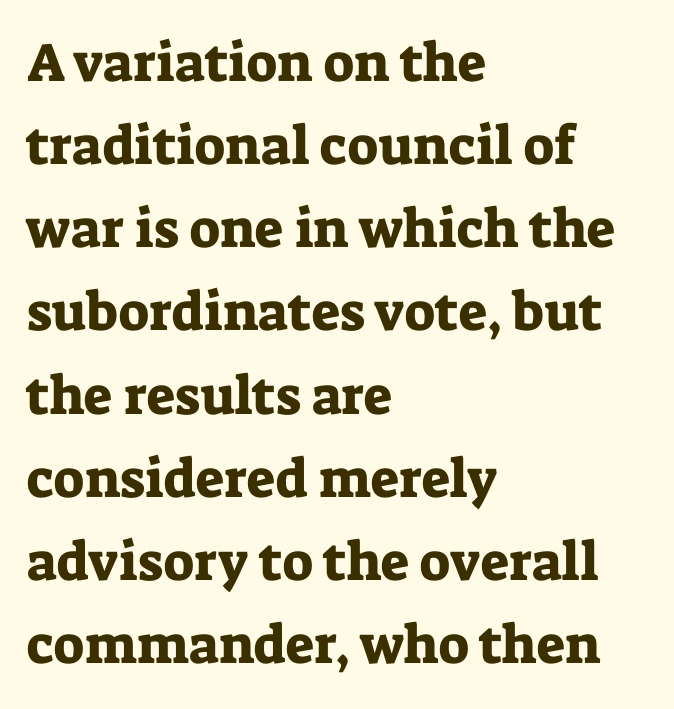
The image shows 54 px serif type, upright; set left-aligned, normal line spacing (1.54x), normal letter spacing, not underlined; low stroke contrast and a medium x-height.
